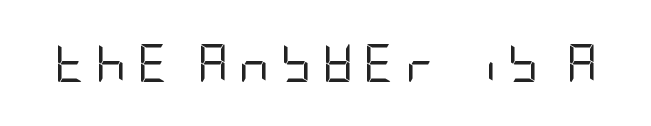
The image shows 38 px regular-weight, condensed sans-serif type, upright; set unusually wide letter spacing (+0.28 em), not underlined; low stroke contrast and a large x-height.
